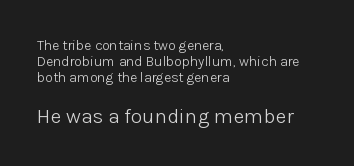
{"italic": "no", "bold": "no", "underline": "no", "align": "left", "line_spacing_ratio": 1.16, "letter_spacing": "normal", "letter_spacing_em": 0.0, "larger_block": "second", "size_ratio": 1.5, "glyph_px": 21}
